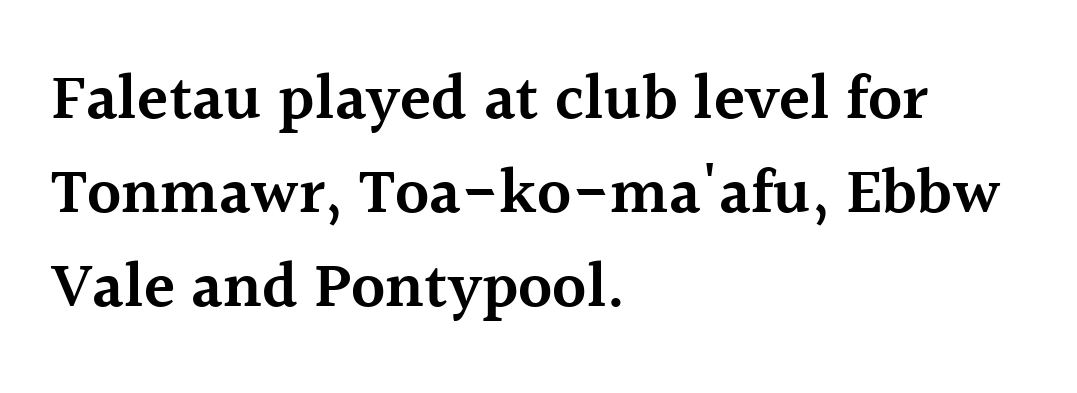
Unlike italic type, these characters show no tilt at all. Words float on clear page, feet unadorned. You can tell from the footed stems that serif type was used. The horizontal fit of the characters is conventional and even.
